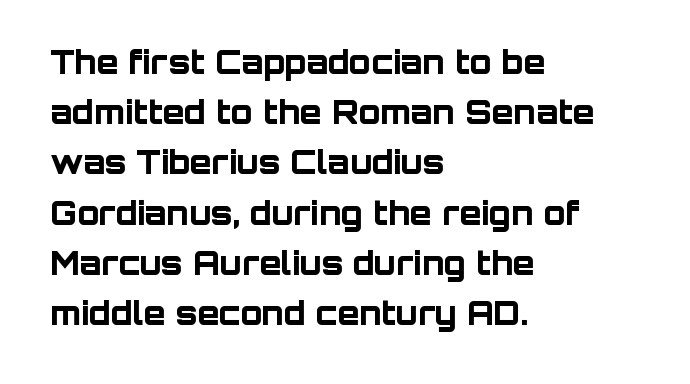
{"serif": "no", "italic": "no", "bold": "yes", "weight": "bold", "width": "normal", "stroke_contrast": "low", "x_height": "large", "monospaced": "no", "underline": "no", "align": "left", "line_spacing": "normal", "line_spacing_ratio": 1.57, "letter_spacing": "normal", "letter_spacing_em": 0.0, "glyph_px": 32}
